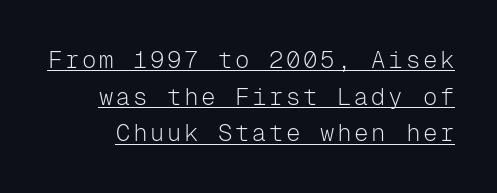
Q: Is the text bold? A: No.
Q: Is the text italic (slanted)? A: No, it is upright.
Q: Is the text underlined? A: Yes.
Q: Is the spacing between lines tight, normal or loose? A: Normal.
